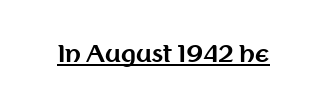
{"italic": "no", "bold": "yes", "underline": "yes", "letter_spacing": "normal", "letter_spacing_em": 0.0, "glyph_px": 23}
